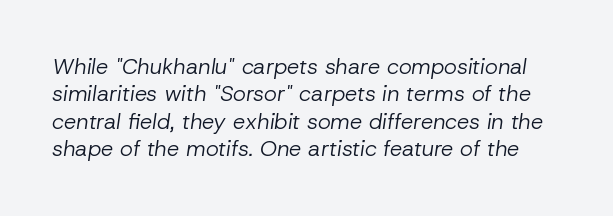
Clear beneath every line of the passage. What's the leading like? Ordinary, nothing unusual. The face looks like a standard text weight, possibly lighter. Look at the tracking — it's just the regular setting, nothing added. Emphasis-style slanted type is in use.
